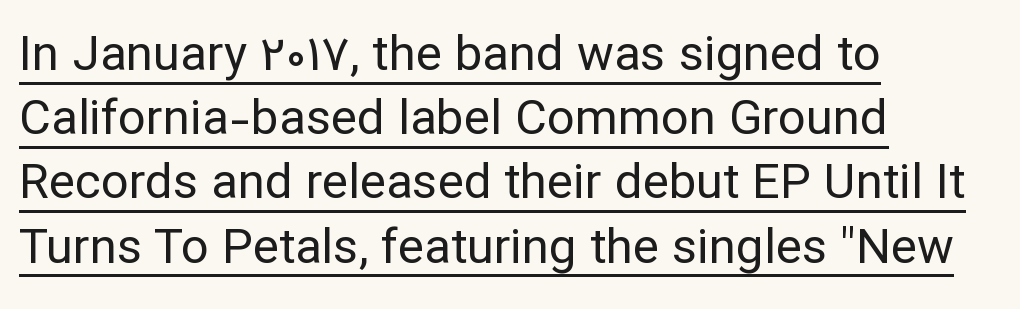
{"serif": "no", "italic": "no", "bold": "no", "weight": "regular", "width": "normal", "stroke_contrast": "low", "x_height": "medium", "monospaced": "no", "underline": "yes", "align": "left", "line_spacing": "normal", "line_spacing_ratio": 1.31, "letter_spacing": "normal", "letter_spacing_em": 0.0, "glyph_px": 49}
